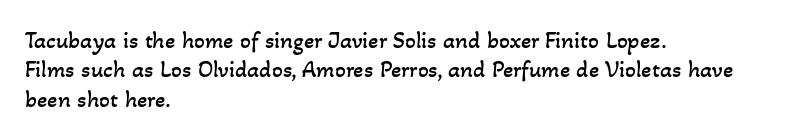
The image shows 24 px text type; set left-aligned, line spacing 1.22x, normal letter spacing, not underlined.
